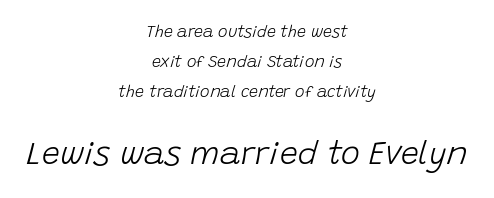
{"italic": "yes", "lean": "right", "slant_degrees": 15, "bold": "no", "weight": "light", "width": "normal", "stroke_contrast": "low", "x_height": "large", "monospaced": "no", "underline": "no", "align": "center", "line_spacing_ratio": 1.86, "letter_spacing": "normal", "letter_spacing_em": 0.0, "larger_block": "second", "size_ratio": 2.0, "glyph_px": 32}
